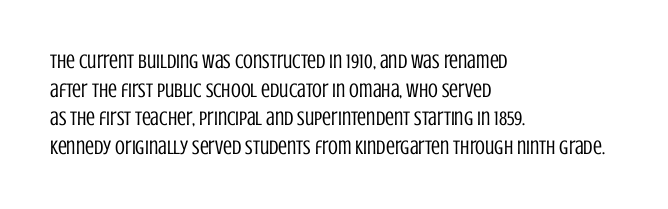
The image shows 20 px text type, upright; set left-aligned, normal line spacing (1.43x), normal letter spacing, not underlined.
